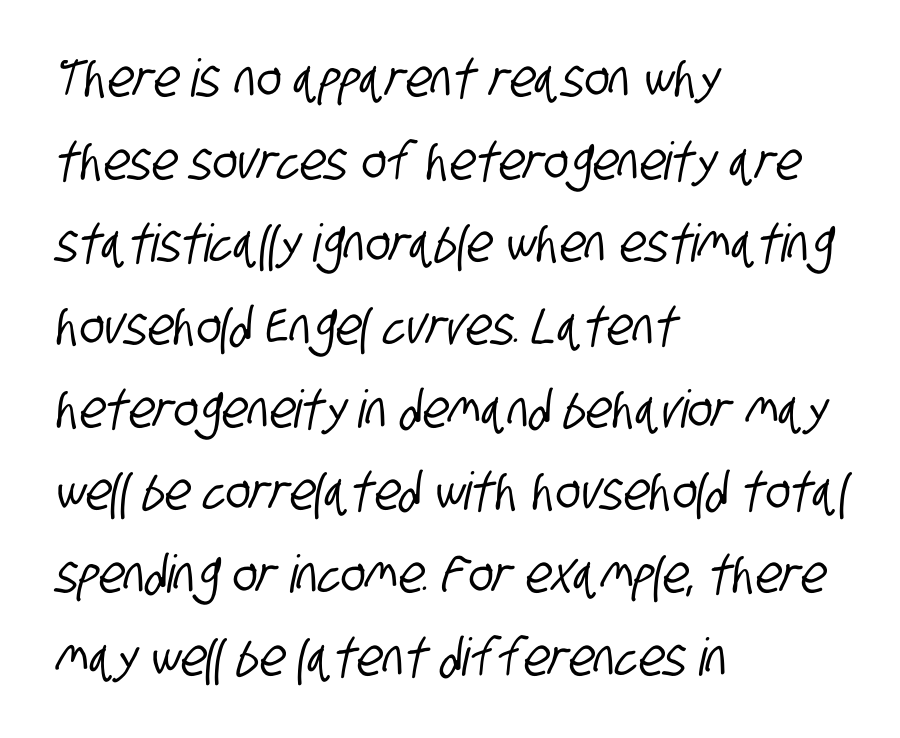
Q: Is the typeface a serif or a sans-serif typeface? A: Sans-serif.
Q: Is the text underlined? A: No.
Q: How is the paragraph aligned? A: Left-aligned.
Q: Is the spacing between letters normal or unusually wide? A: Normal.
Q: Is the spacing between lines tight, normal or loose? A: Normal.
Q: Width (condensed, normal, or wide)? A: Condensed.
Q: Stroke contrast? A: Low.
Q: x-height? A: Large.
Q: Monospaced? A: No.
